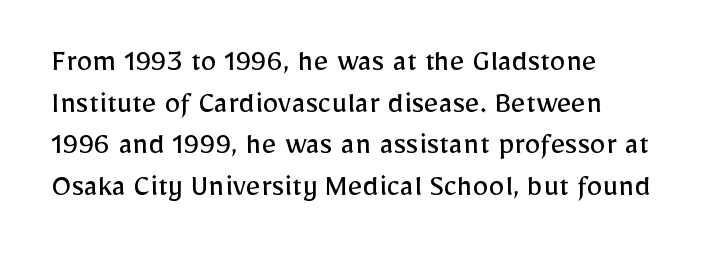
{"serif": "no", "italic": "no", "bold": "no", "weight": "regular", "width": "normal", "stroke_contrast": "low", "x_height": "medium", "monospaced": "no", "underline": "no", "align": "left", "line_spacing": "normal", "line_spacing_ratio": 1.3, "letter_spacing": "normal", "letter_spacing_em": 0.0, "glyph_px": 32}
